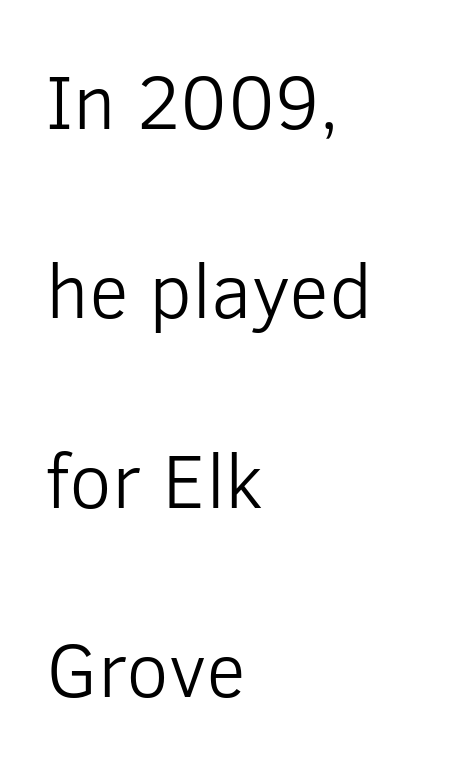
How would I describe the line gaps? Wide and relaxed. Stems and bowls with no extra thickness — not bold. Caption: multi-line text, flush left, ragged right. No extra tracking has been applied to these lines. Characters remain perfectly vertical along every line. I'd call this a sans setting — the letters go barefoot.
